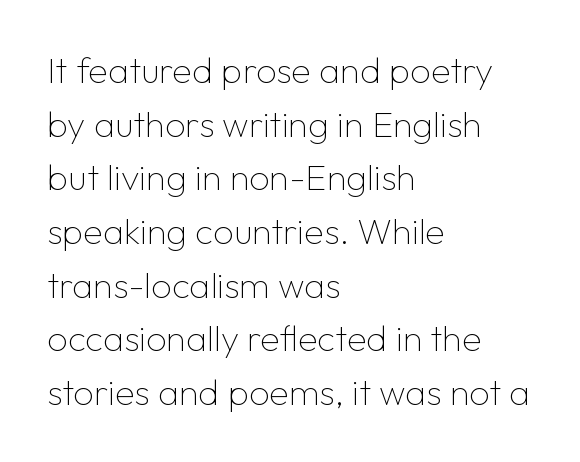
The image shows 36 px thin sans-serif type, upright; set left-aligned, normal line spacing (1.49x), normal letter spacing, not underlined; low stroke contrast and a medium x-height.
